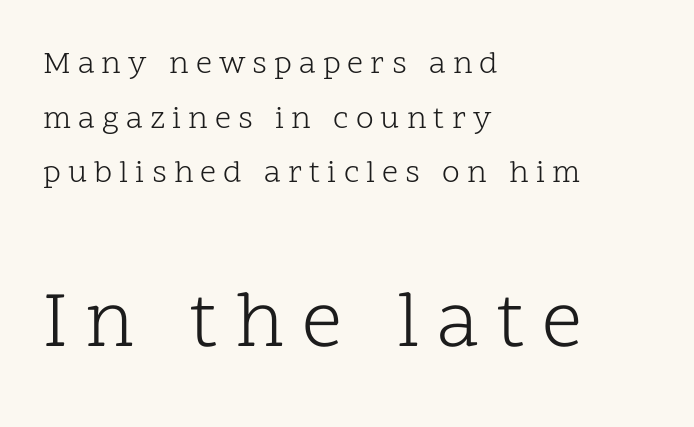
A light-to-regular cut is what we see here. Inter-character spacing is expanded well beyond the font's built-in metrics. This sample uses a serif face. You could not count columns in this text — the font is proportionally spaced. The area under the type is left untouched.
